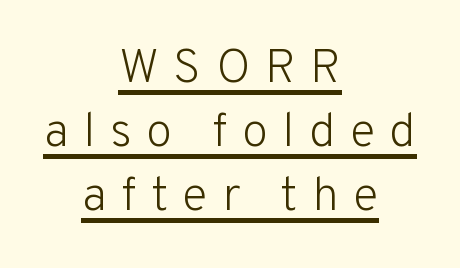
Q: Is the text bold? A: No.
Q: Is the text italic (slanted)? A: No, it is upright.
Q: Is the typeface a serif or a sans-serif typeface? A: Sans-serif.
Q: Is the text underlined? A: Yes.
Q: How is the paragraph aligned? A: Centered.
Q: Is the spacing between letters normal or unusually wide? A: Unusually wide.
Q: Is the spacing between lines tight, normal or loose? A: Normal.
Q: Width (condensed, normal, or wide)? A: Normal.
Q: Stroke contrast? A: Low.
Q: x-height? A: Medium.
Q: Monospaced? A: No.
